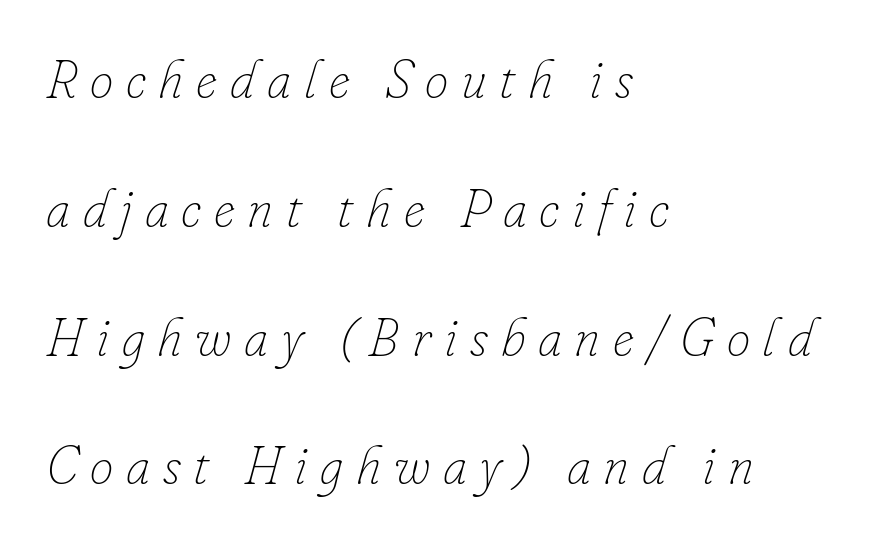
Q: Is the text bold? A: No.
Q: Is the text italic (slanted)? A: Yes, it leans right by about 16 degrees.
Q: Is the text underlined? A: No.
Q: How is the paragraph aligned? A: Left-aligned.
Q: Is the spacing between letters normal or unusually wide? A: Unusually wide.
Q: Is the spacing between lines tight, normal or loose? A: Loose.
Q: Width (condensed, normal, or wide)? A: Normal.
Q: Stroke contrast? A: Low.
Q: x-height? A: Small.
Q: Monospaced? A: No.
